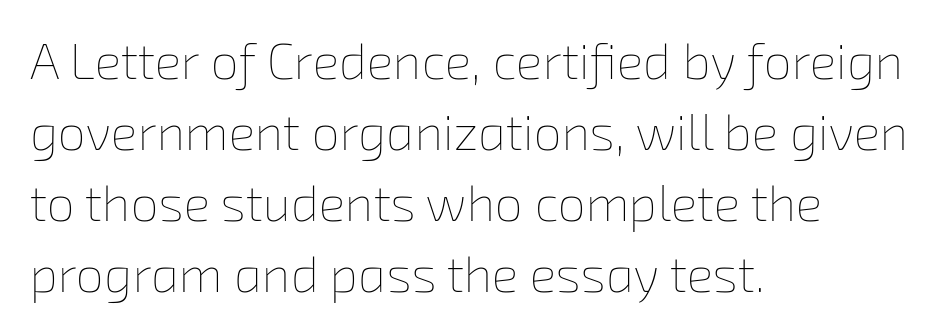
Think of a printed novel: that variable character pitch is what you see here. The typesetter chose a ragged-right arrangement here. No word sits above an underline. Weight: in the light-to-regular range. One glance says typical: line gaps are just what's usual.
